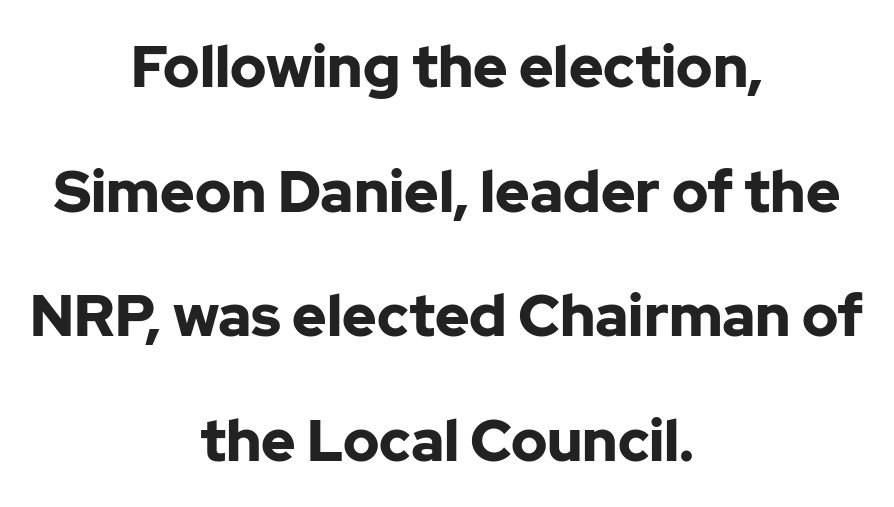
{"serif": "no", "italic": "no", "bold": "yes", "weight": "bold", "width": "normal", "stroke_contrast": "low", "x_height": "medium", "monospaced": "no", "underline": "no", "align": "center", "line_spacing": "loose", "line_spacing_ratio": 2.15, "letter_spacing": "normal", "letter_spacing_em": 0.0, "glyph_px": 58}
